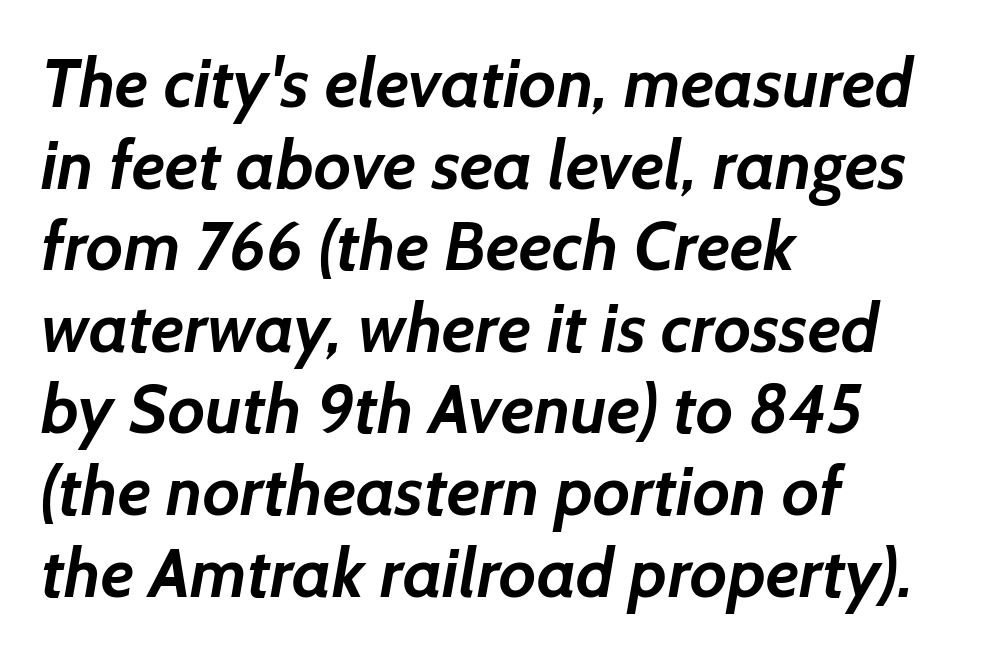
{"serif": "no", "bold": "yes", "weight": "semibold", "width": "normal", "stroke_contrast": "low", "x_height": "medium", "monospaced": "no", "underline": "no", "align": "left", "line_spacing_ratio": 1.2, "letter_spacing": "normal", "letter_spacing_em": 0.0, "glyph_px": 68}
